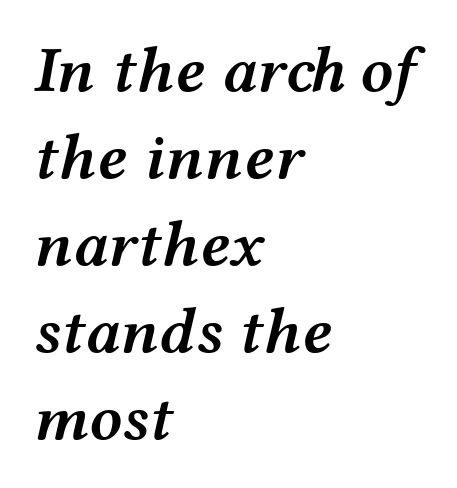
{"italic": "yes", "lean": "right", "slant_degrees": 12, "bold": "semi", "weight": "semibold", "width": "wide", "stroke_contrast": "medium", "x_height": "medium", "monospaced": "no", "underline": "no", "align": "left", "line_spacing": "normal", "line_spacing_ratio": 1.34, "letter_spacing": "normal", "letter_spacing_em": 0.0, "glyph_px": 65}
